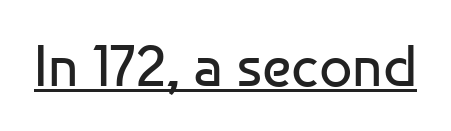
You can tell from the bare stems that sans-serif type was used. The cut favours lightness, reaching ordinary text weight at its darkest. Think of a printed novel: that variable character pitch is what you see here. Students, observe the line beneath the letters — that is underlining. Vertical strokes here are truly vertical. Default kerning and tracking; the words read as compact shapes.
